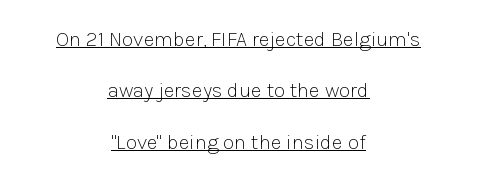
Ascenders rise straight up at ninety degrees. A typesetter would call this leading open, well beyond the default. In CSS terms this would be text-align: center. Each stroke keeps to a modest, everyday thickness or less. The typesetter has applied underlining to the passage shown.
